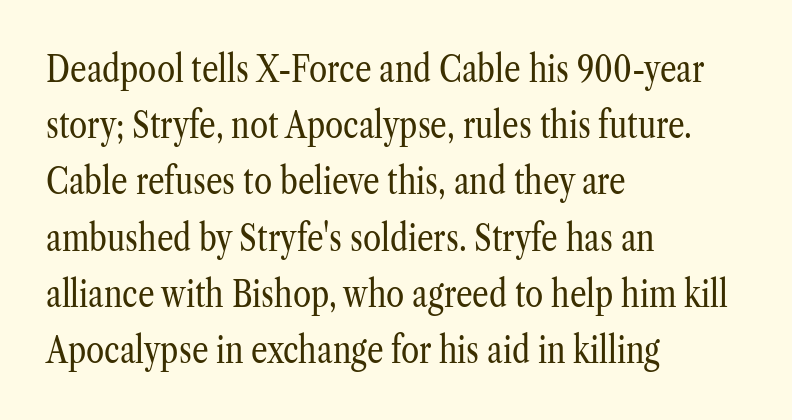
{"serif": "yes", "italic": "no", "bold": "no", "weight": "regular", "width": "condensed", "stroke_contrast": "low", "x_height": "medium", "monospaced": "no", "underline": "no", "align": "left", "line_spacing": "normal", "line_spacing_ratio": 1.52, "letter_spacing": "normal", "letter_spacing_em": 0.0, "glyph_px": 37}
